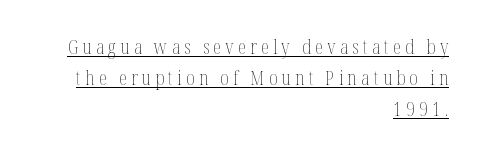
{"italic": "no", "bold": "no", "underline": "yes", "align": "right", "line_spacing": "normal", "line_spacing_ratio": 1.55, "letter_spacing": "wide", "letter_spacing_em": 0.22, "glyph_px": 20}
